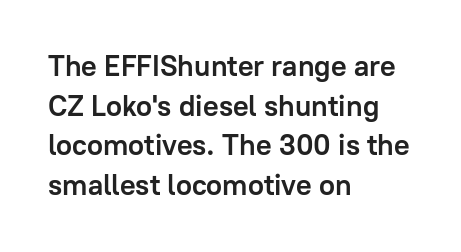
Q: Is the text bold? A: Yes.
Q: Is the text italic (slanted)? A: No, it is upright.
Q: Is the typeface a serif or a sans-serif typeface? A: Sans-serif.
Q: Is the text underlined? A: No.
Q: How is the paragraph aligned? A: Left-aligned.
Q: Is the spacing between letters normal or unusually wide? A: Normal.
Q: Is the spacing between lines tight, normal or loose? A: Normal.
Q: Width (condensed, normal, or wide)? A: Normal.
Q: Stroke contrast? A: Low.
Q: x-height? A: Medium.
Q: Monospaced? A: No.
